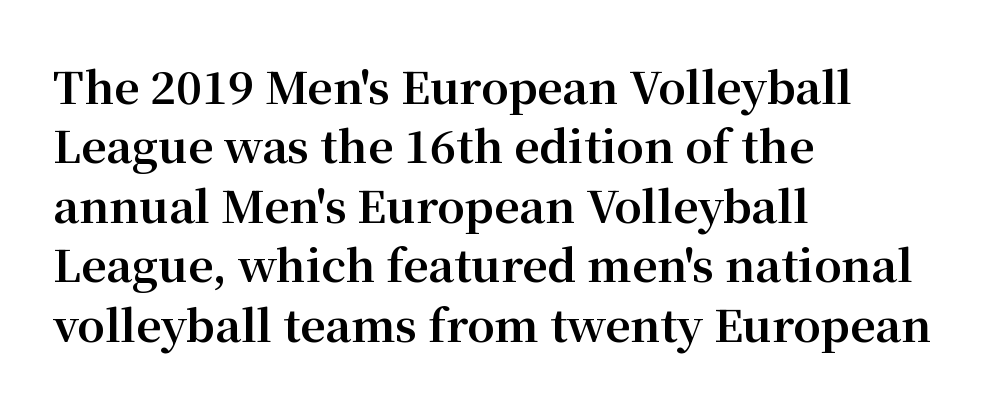
{"serif": "yes", "italic": "no", "bold": "yes", "weight": "bold", "width": "normal", "stroke_contrast": "medium", "x_height": "medium", "monospaced": "no", "underline": "no", "align": "left", "line_spacing": "normal", "line_spacing_ratio": 1.35, "letter_spacing": "normal", "letter_spacing_em": 0.0, "glyph_px": 44}
